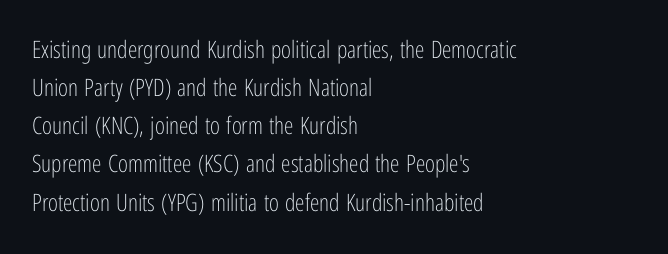
Q: Is the text bold? A: No.
Q: Is the text italic (slanted)? A: No, it is upright.
Q: Is the text underlined? A: No.
Q: How is the paragraph aligned? A: Left-aligned.
Q: Is the spacing between letters normal or unusually wide? A: Normal.
Q: Is the spacing between lines tight, normal or loose? A: Normal.
